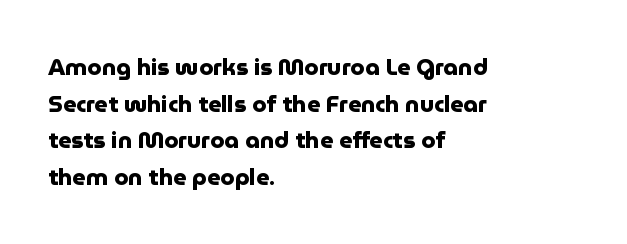
Visually the block forms a straight wall on the left and a jagged coastline on the right. The letters are bold, with thick, heavy strokes. The gap between lines stays unmarked. This sample keeps an unexceptional amount of space between lines. The horizontal fit of the characters is conventional and even. Vertical strokes here are truly vertical.
